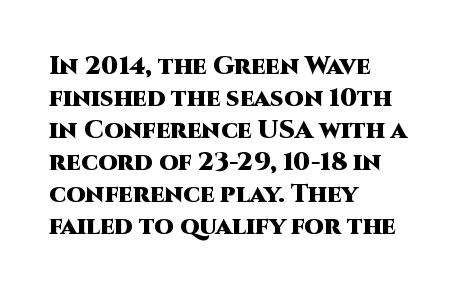
{"italic": "no", "bold": "yes", "underline": "no", "align": "left", "line_spacing": "normal", "line_spacing_ratio": 1.28, "letter_spacing": "normal", "letter_spacing_em": 0.0, "glyph_px": 25}
